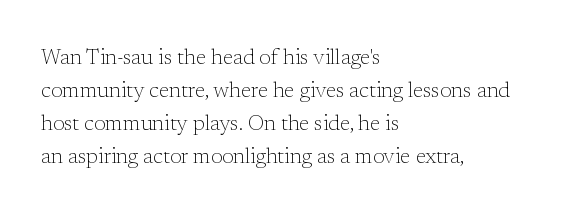
{"italic": "no", "bold": "no", "underline": "no", "align": "left", "line_spacing": "normal", "line_spacing_ratio": 1.57, "letter_spacing": "normal", "letter_spacing_em": 0.0, "glyph_px": 21}
